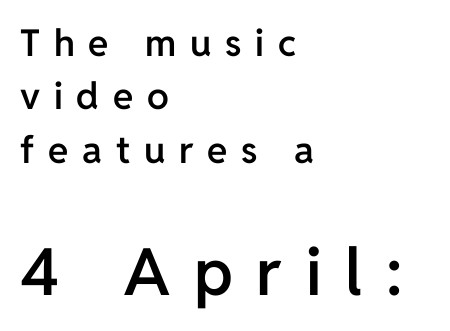
The image shows 65 px semibold sans-serif type, upright; set left-aligned, normal line spacing (1.44x), unusually wide letter spacing (+0.37 em), not underlined; the second (bottom) block is 1.76x larger; low stroke contrast and a medium x-height.
